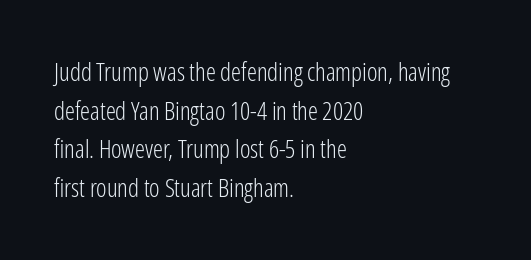
The image shows 25 px text type, upright; set left-aligned, normal line spacing (1.55x), normal letter spacing, not underlined.
